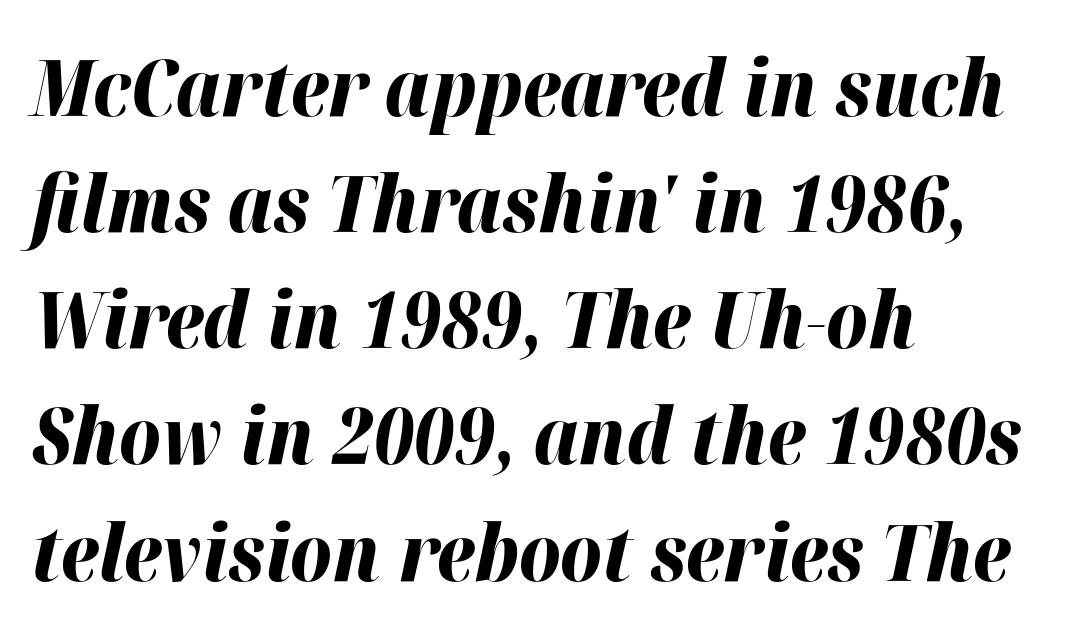
The image shows 79 px bold type, italic (leaning right); set left-aligned, normal line spacing (1.47x), normal letter spacing, not underlined; high stroke contrast and a medium x-height.
